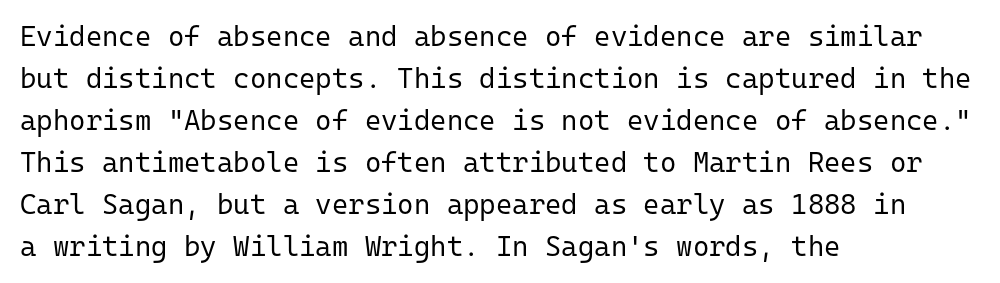
The image shows 28 px regular-weight sans-serif type, upright, monospaced; set left-aligned, normal line spacing (1.5x), normal letter spacing, not underlined; low stroke contrast and a medium x-height.
